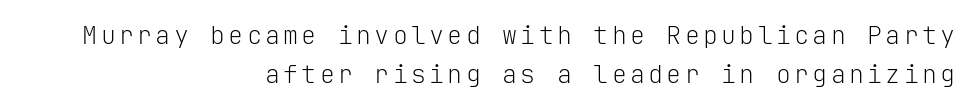
The image shows 25 px text type, upright; set right-aligned, normal line spacing (1.57x), not underlined.
